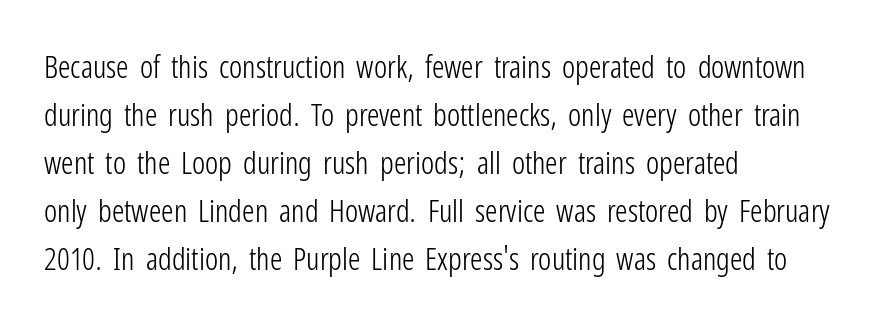
The image shows 31 px light, condensed sans-serif type, upright; set left-aligned, normal line spacing (1.55x), normal letter spacing, not underlined; low stroke contrast and a medium x-height.
